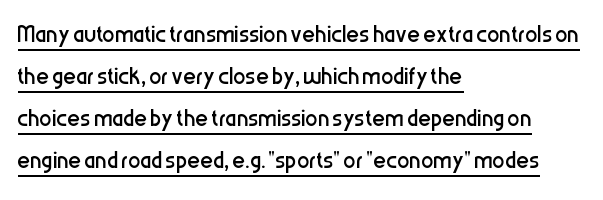
The image shows 31 px regular-weight, condensed sans-serif type, upright; set left-aligned, normal line spacing (1.35x), normal letter spacing, underlined; low stroke contrast and a medium x-height.
